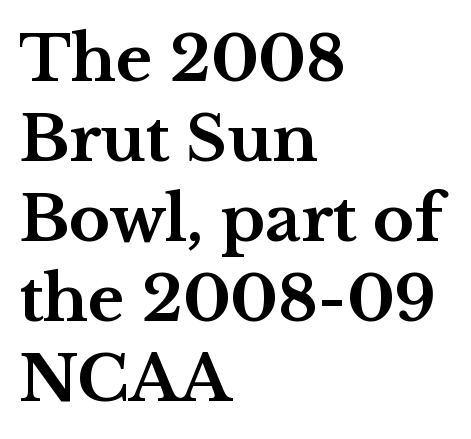
The line-height multiplier appears to be the usual default. Quick note: not italic, upright. This rendering uses left alignment, leaving the right contour irregular. The face used here has the dense, thick strokes of a bold. The letterforms sit shoulder to shoulder at normal distance. A serif font was chosen for this passage.
